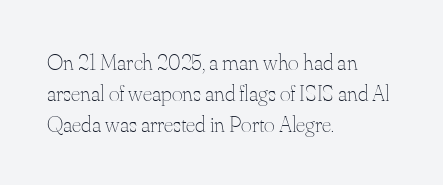
Q: Is the text bold? A: No.
Q: Is the text italic (slanted)? A: No, it is upright.
Q: Is the text underlined? A: No.
Q: How is the paragraph aligned? A: Left-aligned.
Q: Is the spacing between letters normal or unusually wide? A: Normal.
Q: Is the spacing between lines tight, normal or loose? A: Normal.
